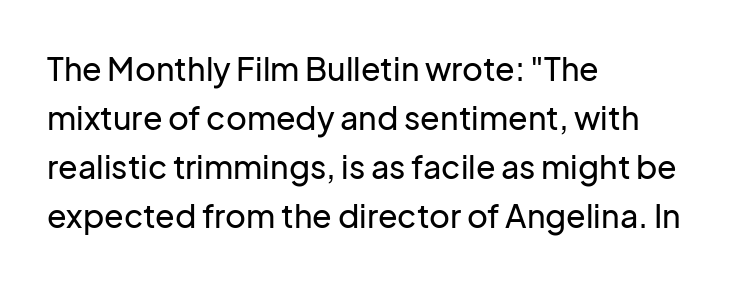
Q: Is the text italic (slanted)? A: No, it is upright.
Q: Is the typeface a serif or a sans-serif typeface? A: Sans-serif.
Q: Is the text underlined? A: No.
Q: How is the paragraph aligned? A: Left-aligned.
Q: Is the spacing between letters normal or unusually wide? A: Normal.
Q: Is the spacing between lines tight, normal or loose? A: Normal.
Q: Width (condensed, normal, or wide)? A: Normal.
Q: Stroke contrast? A: Low.
Q: x-height? A: Medium.
Q: Monospaced? A: No.
